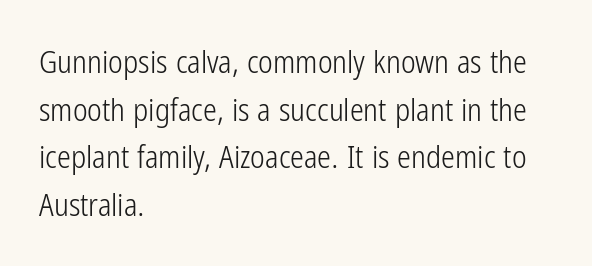
{"serif": "no", "italic": "no", "bold": "no", "weight": "light", "width": "condensed", "stroke_contrast": "low", "x_height": "medium", "monospaced": "no", "underline": "no", "align": "left", "line_spacing": "normal", "line_spacing_ratio": 1.54, "letter_spacing": "normal", "letter_spacing_em": 0.0, "glyph_px": 31}
